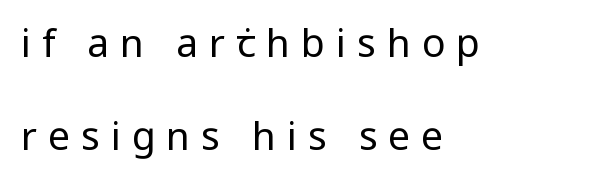
Spacing verdict: proportional, widths tailored to each character. Vertical spacing — loose. Here the glyphs are tracked loosely, breaking word shapes into spaced letters. The lines in this sample share a left origin and differ only in where they stop. Is the stroke heavy? The answer is a plain regular-or-lighter.
